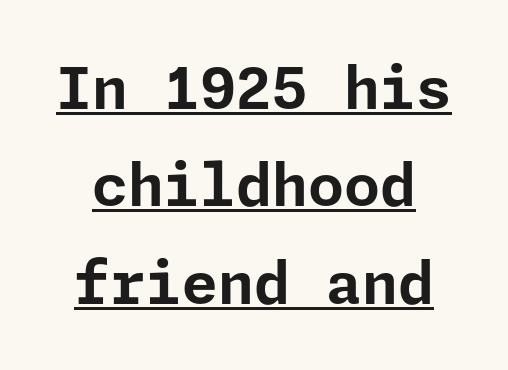
The typography opts for an upright posture over an oblique one. The line texture is even and compact thanks to regular tracking. Set as a true bold cut, around the 700 mark. The passage shown stacks its lines at a standard gap. The typeface chosen for these lines omits serifs.
